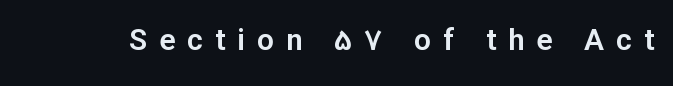
The image shows 30 px sans-serif type, upright; set unusually wide letter spacing (+0.4 em), not underlined; low stroke contrast and a medium x-height.
